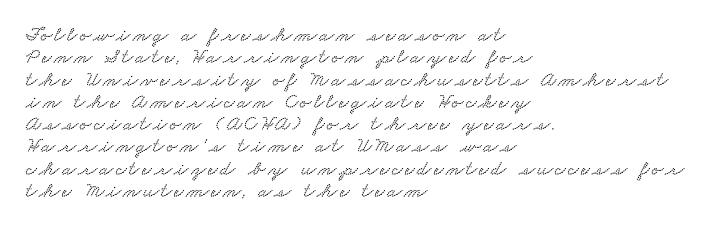
Q: Is the text underlined? A: No.
Q: How is the paragraph aligned? A: Left-aligned.
Q: Is the spacing between lines tight, normal or loose? A: Tight.
